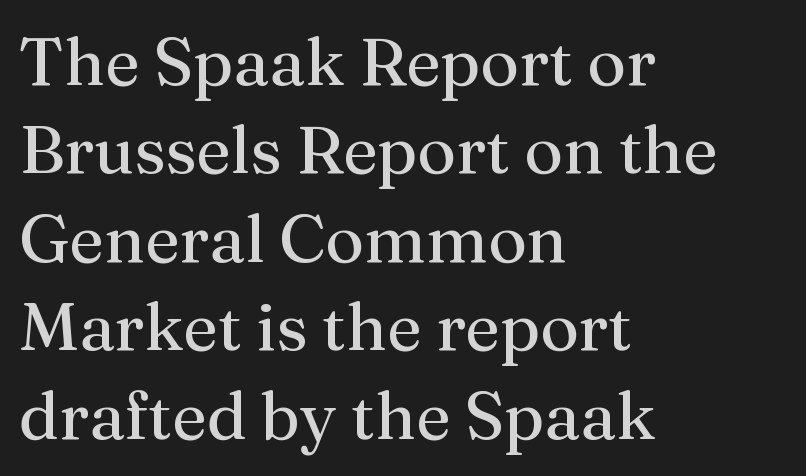
{"serif": "yes", "italic": "no", "bold": "no", "weight": "regular", "width": "normal", "stroke_contrast": "medium", "x_height": "medium", "monospaced": "no", "underline": "no", "align": "left", "line_spacing": "normal", "line_spacing_ratio": 1.32, "letter_spacing": "normal", "letter_spacing_em": 0.0, "glyph_px": 67}
